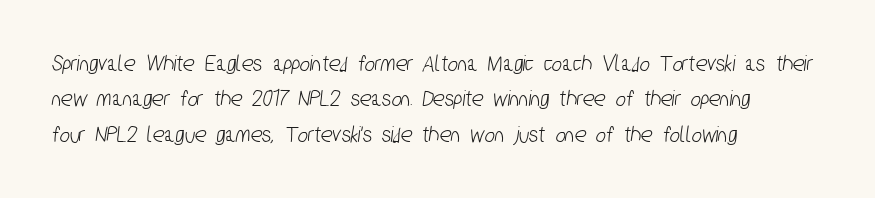
{"underline": "no", "align": "left", "line_spacing": "normal", "line_spacing_ratio": 1.47, "letter_spacing": "normal", "letter_spacing_em": 0.0, "glyph_px": 24}
